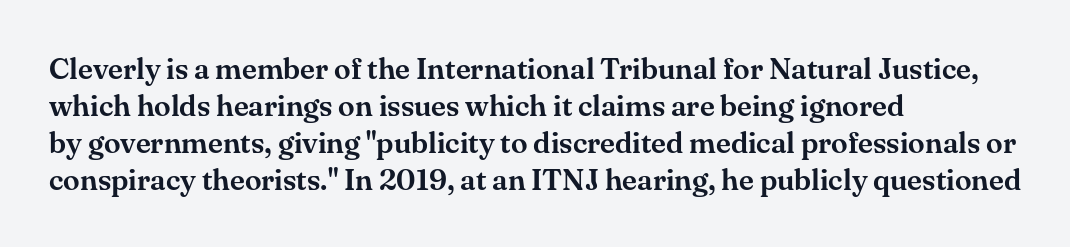
Q: Is the text italic (slanted)? A: No, it is upright.
Q: Is the typeface a serif or a sans-serif typeface? A: Serif.
Q: Is the text underlined? A: No.
Q: How is the paragraph aligned? A: Left-aligned.
Q: Is the spacing between letters normal or unusually wide? A: Normal.
Q: Width (condensed, normal, or wide)? A: Normal.
Q: Stroke contrast? A: Medium.
Q: x-height? A: Small.
Q: Monospaced? A: No.
